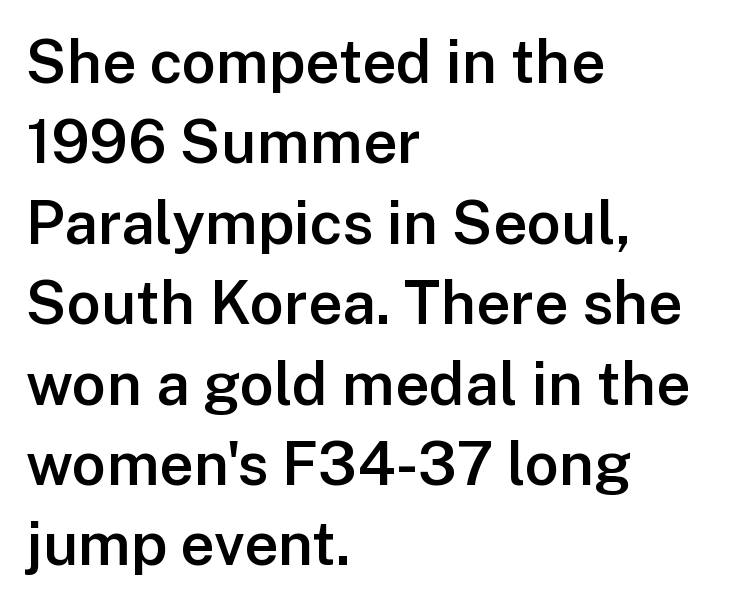
Q: Is the text bold? A: Semi-bold.
Q: Is the text italic (slanted)? A: No, it is upright.
Q: Is the typeface a serif or a sans-serif typeface? A: Sans-serif.
Q: Is the text underlined? A: No.
Q: How is the paragraph aligned? A: Left-aligned.
Q: Is the spacing between letters normal or unusually wide? A: Normal.
Q: Is the spacing between lines tight, normal or loose? A: Normal.
Q: Width (condensed, normal, or wide)? A: Normal.
Q: Stroke contrast? A: Low.
Q: x-height? A: Medium.
Q: Monospaced? A: No.
